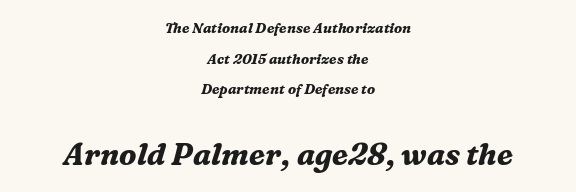
Q: Is the text bold? A: Yes.
Q: Is the text italic (slanted)? A: Yes, it leans right by about 16 degrees.
Q: Is the typeface a serif or a sans-serif typeface? A: Serif.
Q: Is the text underlined? A: No.
Q: How is the paragraph aligned? A: Centered.
Q: Is the spacing between letters normal or unusually wide? A: Normal.
Q: Is the spacing between lines tight, normal or loose? A: Loose.
Q: Which block of text is set in a larger size, the first (top) or the second (bottom)? A: The second (bottom) one.
Q: Width (condensed, normal, or wide)? A: Normal.
Q: Stroke contrast? A: Medium.
Q: x-height? A: Medium.
Q: Monospaced? A: No.
